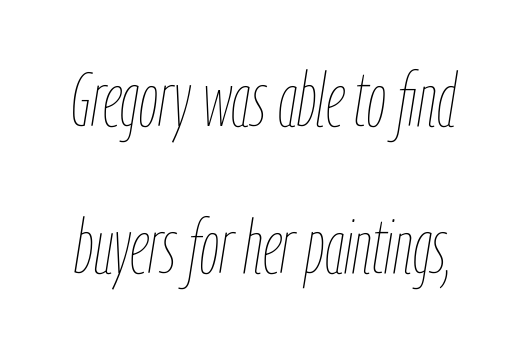
{"italic": "yes", "lean": "right", "slant_degrees": 9, "bold": "no", "weight": "thin", "width": "condensed", "stroke_contrast": "low", "x_height": "medium", "monospaced": "no", "underline": "no", "line_spacing": "loose", "line_spacing_ratio": 1.93, "letter_spacing": "normal", "letter_spacing_em": 0.0, "glyph_px": 76}
